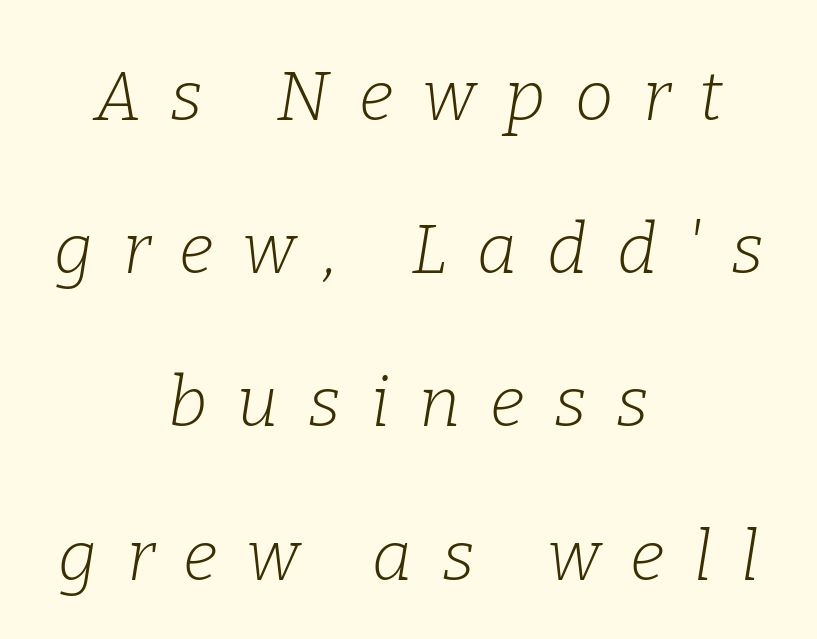
The face used here is proportionally spaced, like ordinary book or web type. The tracking reads as deliberately expanded to a designer's eye. Would a proofreader flag this as italicized? Yes. Casual observation: everything's sitting right in the middle. Rows of type keep a wide berth in the vertical direction. Note: serifs present on the glyphs.
